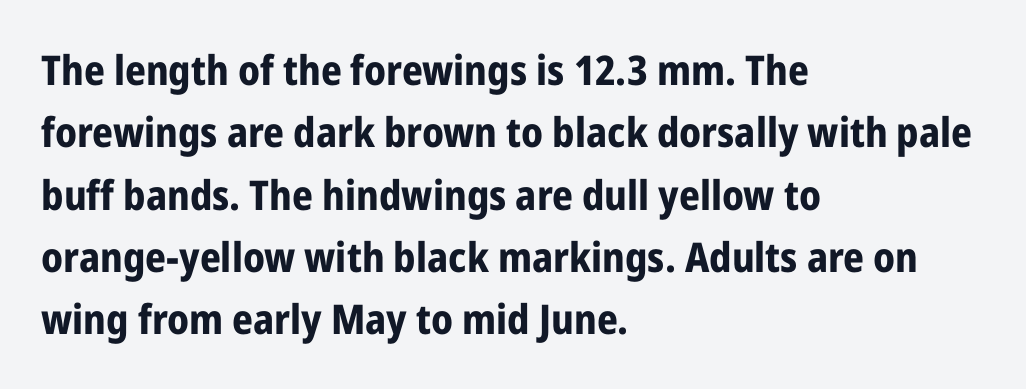
Looks like regular typesetting: each glyph gets only the width it needs. The designer left line spacing at the default. Observe the ordinary spacing: letters are neighbours, not strangers. I'd call this a sans setting — the letters go barefoot. Honestly, there is no underline to notice here at all.
